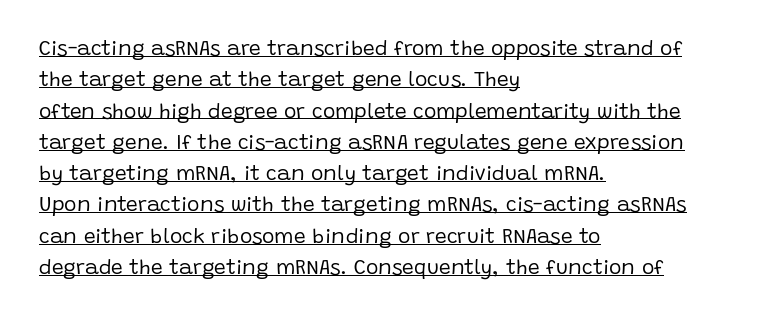
The image shows 21 px text type, upright; set left-aligned, normal line spacing (1.49x), normal letter spacing, underlined.
